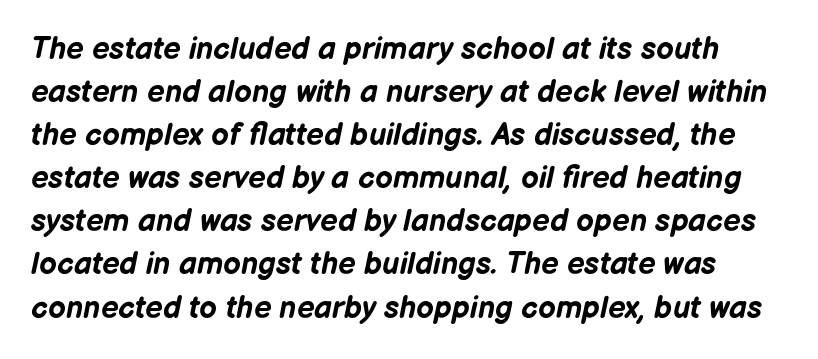
The passage shown is typed in a proportional face where columns would drift. No word sits above an underline. Set as a true bold cut, around the 700 mark. This sample keeps an unexceptional amount of space between lines.
